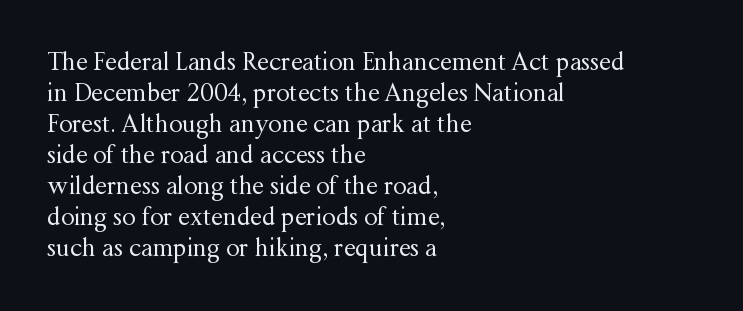
Q: Is the text bold? A: No.
Q: Is the text italic (slanted)? A: No, it is upright.
Q: Is the text underlined? A: No.
Q: How is the paragraph aligned? A: Left-aligned.
Q: Is the spacing between letters normal or unusually wide? A: Normal.
Q: Is the spacing between lines tight, normal or loose? A: Normal.
